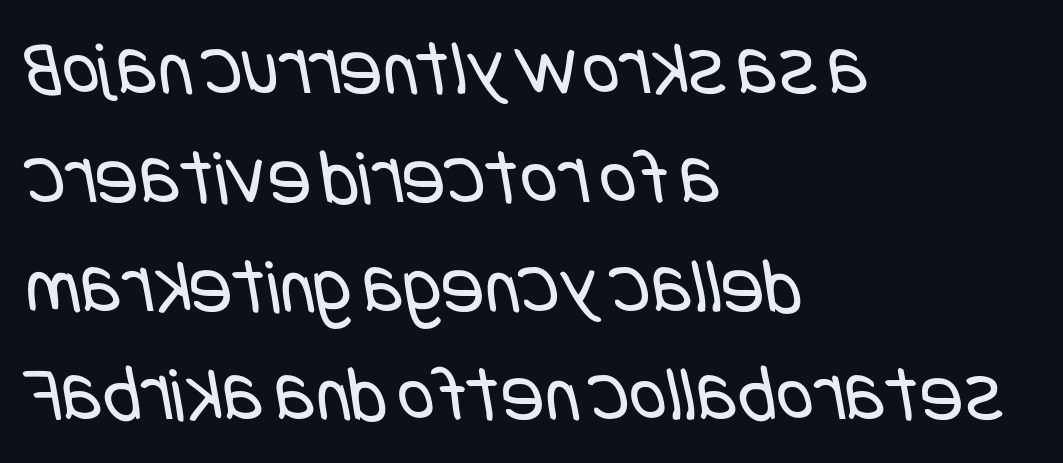
{"serif": "no", "bold": "no", "weight": "regular", "width": "condensed", "stroke_contrast": "low", "x_height": "large", "underline": "no", "align": "left", "line_spacing": "normal", "line_spacing_ratio": 1.36, "letter_spacing": "normal", "letter_spacing_em": 0.0, "glyph_px": 80}
